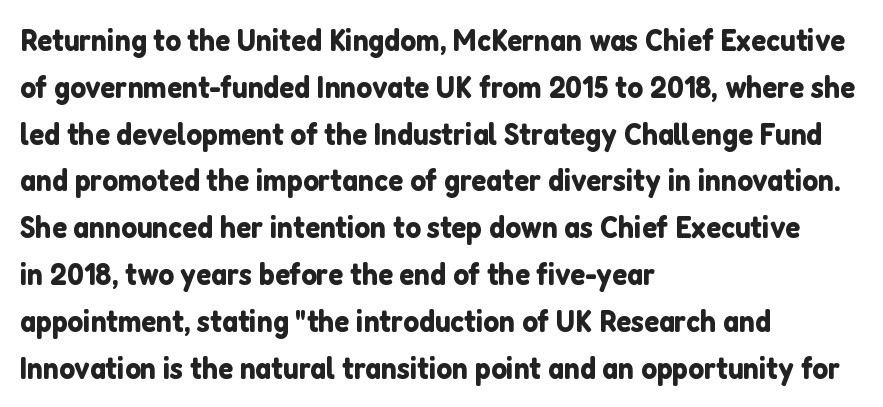
Q: Is the text italic (slanted)? A: No, it is upright.
Q: Is the typeface a serif or a sans-serif typeface? A: Sans-serif.
Q: Is the text underlined? A: No.
Q: How is the paragraph aligned? A: Left-aligned.
Q: Is the spacing between letters normal or unusually wide? A: Normal.
Q: Is the spacing between lines tight, normal or loose? A: Normal.
Q: Width (condensed, normal, or wide)? A: Normal.
Q: Stroke contrast? A: Low.
Q: x-height? A: Medium.
Q: Monospaced? A: No.
